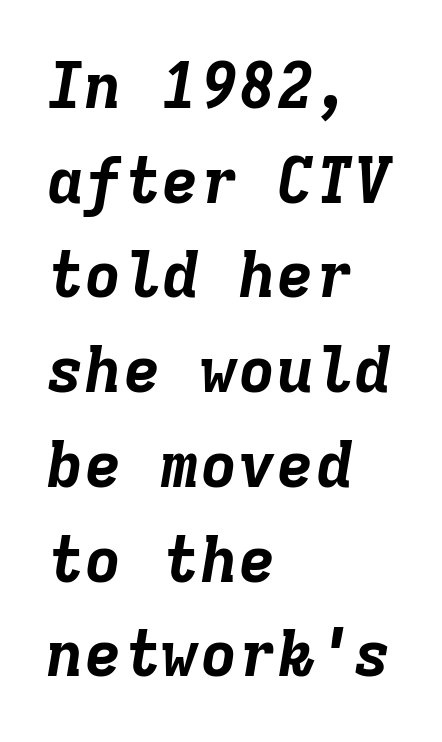
Q: Is the text bold? A: Yes.
Q: Is the text italic (slanted)? A: Yes, it leans right by about 9 degrees.
Q: Is the text underlined? A: No.
Q: How is the paragraph aligned? A: Left-aligned.
Q: Is the spacing between letters normal or unusually wide? A: Normal.
Q: Is the spacing between lines tight, normal or loose? A: Normal.
Q: Width (condensed, normal, or wide)? A: Normal.
Q: Stroke contrast? A: Low.
Q: x-height? A: Medium.
Q: Monospaced? A: Yes.
